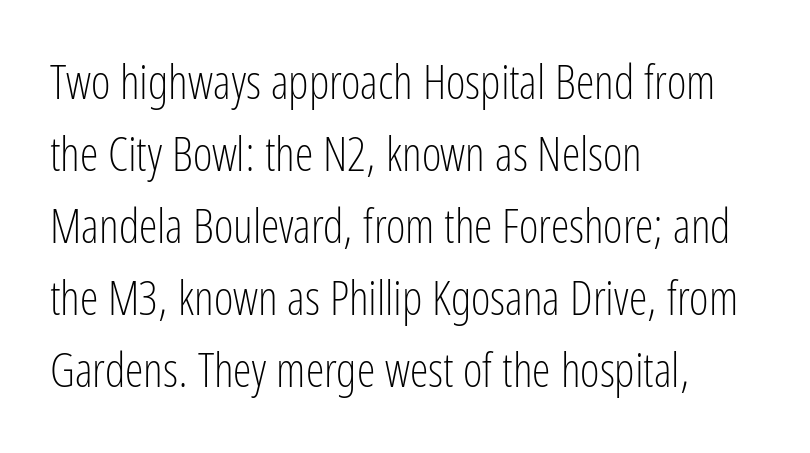
The typography opts for an upright posture over an oblique one. Inter-character spacing is left at the font's built-in metrics. A typesetter would call this proportional, since set widths differ per character. The passage shown stacks its lines at a standard gap. A typesetter would label this face a sans.
